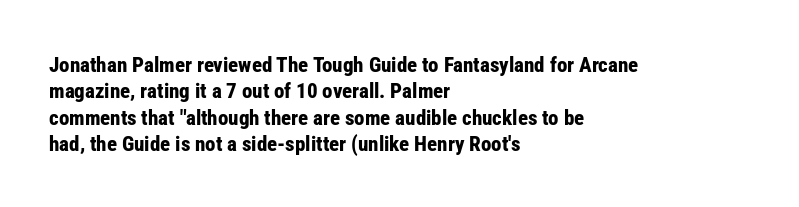
What weight is shown? A full bold with thick strokes. The lettering holds an erect, upright posture throughout. Plain, unruled lines of type. The rendering keeps characters at their native spacing. Leading: standard.
